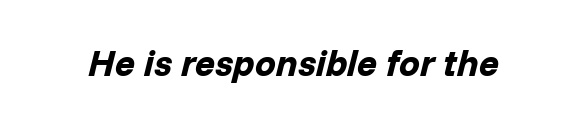
Has an underline been added? It has not. Varying glyph widths throughout — classic text-font behaviour. Yep, that's italic — everything's leaning. Standard letterfit; no display-style spreading of the glyphs. These words are printed bold, with thick strokes throughout.
